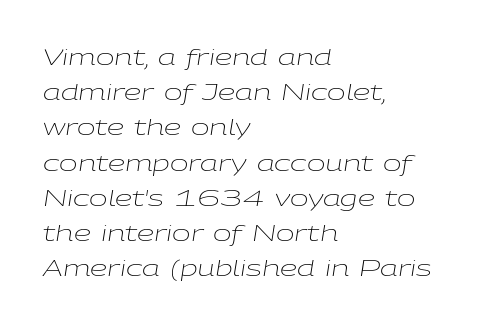
{"italic": "yes", "lean": "right", "slant_degrees": 9, "bold": "no", "underline": "no", "align": "left", "line_spacing": "normal", "line_spacing_ratio": 1.6, "letter_spacing": "normal", "letter_spacing_em": 0.0, "glyph_px": 22}
